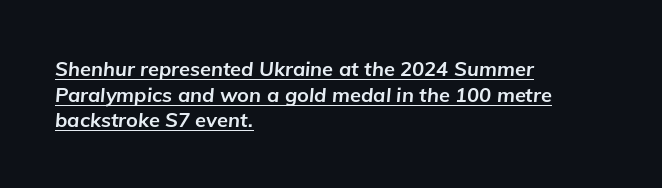
This block has exactly the height ordinary leading produces. The face used here has the dense, thick strokes of a bold. The glyphs are accompanied by a horizontal stroke just below them. Does the lettering tilt? It does — this is italic.
